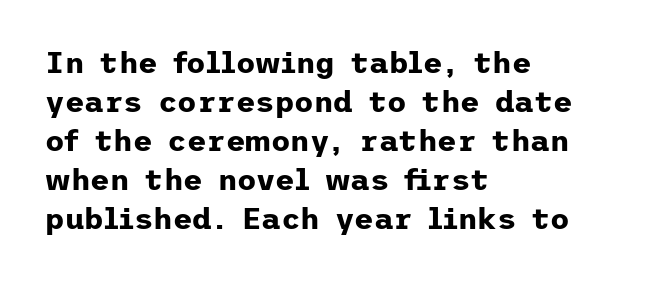
Q: Is the text bold? A: Yes.
Q: Is the text italic (slanted)? A: No, it is upright.
Q: Is the typeface a serif or a sans-serif typeface? A: Sans-serif.
Q: Is the text underlined? A: No.
Q: How is the paragraph aligned? A: Left-aligned.
Q: Is the spacing between letters normal or unusually wide? A: Normal.
Q: Is the spacing between lines tight, normal or loose? A: Normal.
Q: Width (condensed, normal, or wide)? A: Normal.
Q: Stroke contrast? A: Low.
Q: x-height? A: Medium.
